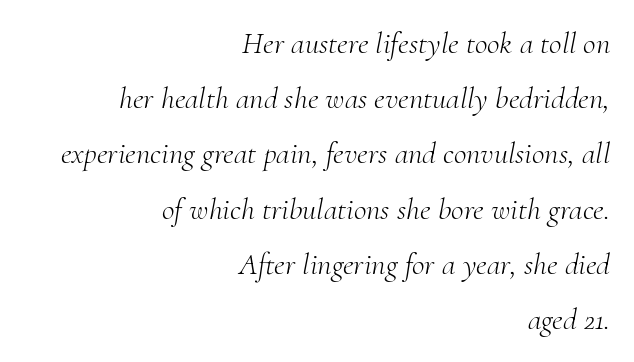
The image shows 31 px light serif type, italic (leaning right); set right-aligned, line spacing 1.78x, normal letter spacing, not underlined; medium stroke contrast and a small x-height.
